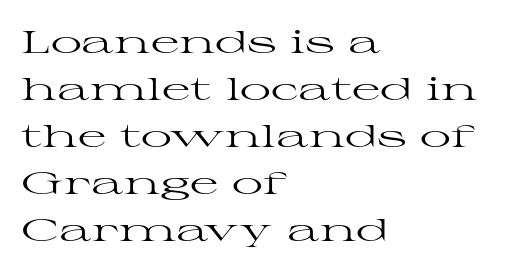
The image shows 31 px regular-weight, wide serif type, upright; set left-aligned, normal line spacing (1.52x), normal letter spacing, not underlined; high stroke contrast and a medium x-height.
